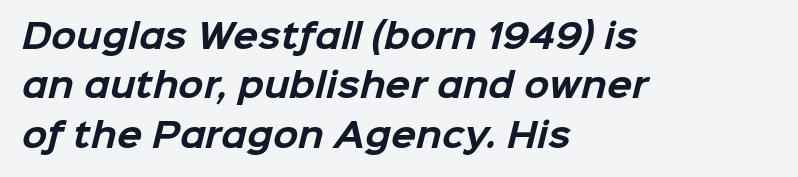
Q: Is the text bold? A: Yes.
Q: Is the typeface a serif or a sans-serif typeface? A: Sans-serif.
Q: Is the text underlined? A: No.
Q: How is the paragraph aligned? A: Left-aligned.
Q: Is the spacing between letters normal or unusually wide? A: Normal.
Q: Is the spacing between lines tight, normal or loose? A: Normal.
Q: Width (condensed, normal, or wide)? A: Normal.
Q: Stroke contrast? A: Low.
Q: x-height? A: Medium.
Q: Monospaced? A: No.
